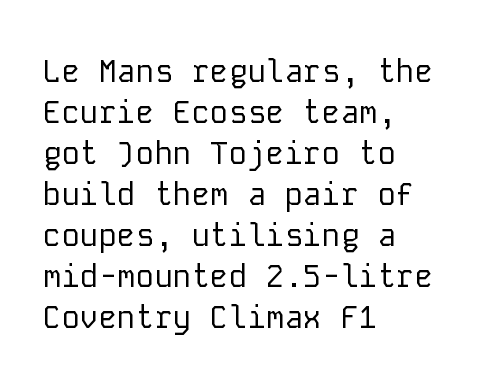
Q: Is the text bold? A: No.
Q: Is the text italic (slanted)? A: No, it is upright.
Q: Is the typeface a serif or a sans-serif typeface? A: Sans-serif.
Q: Is the text underlined? A: No.
Q: How is the paragraph aligned? A: Left-aligned.
Q: Is the spacing between letters normal or unusually wide? A: Normal.
Q: Is the spacing between lines tight, normal or loose? A: Normal.
Q: Width (condensed, normal, or wide)? A: Normal.
Q: Stroke contrast? A: Low.
Q: x-height? A: Medium.
Q: Monospaced? A: Yes.
